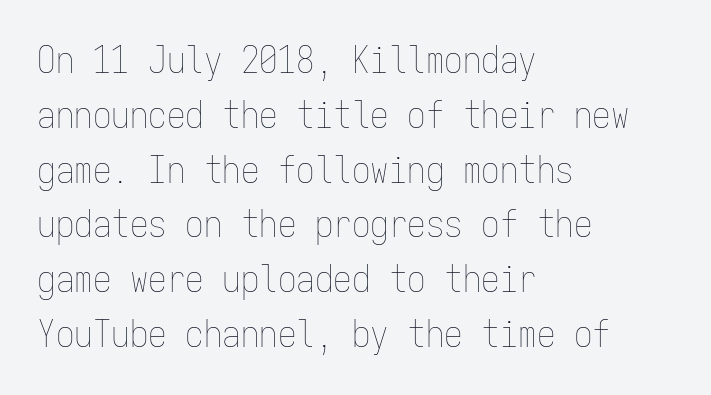
Observe the ordinary spacing: letters are neighbours, not strangers. Do the letters lean? They stand straight. Unmarked baselines from the first word to the last. Nothing heavy about these letters — not bold at all. Every character here occupies the same horizontal width, giving the sample a typewriter-like rhythm. Left-aligned paragraph, ragged on the right.
